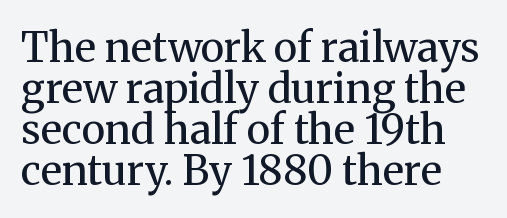
The image shows 41 px regular-weight serif type, upright; set tight line spacing (1.0x), normal letter spacing, not underlined; medium stroke contrast and a medium x-height.
